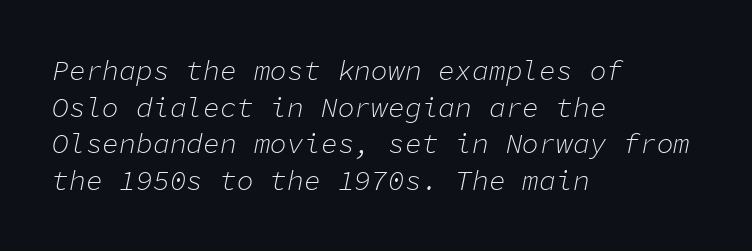
{"italic": "yes", "lean": "right", "slant_degrees": 11, "bold": "no", "weight": "light", "width": "normal", "stroke_contrast": "low", "x_height": "medium", "monospaced": "yes", "underline": "no", "align": "left", "line_spacing": "normal", "line_spacing_ratio": 1.31, "letter_spacing": "normal", "letter_spacing_em": 0.0, "glyph_px": 28}
